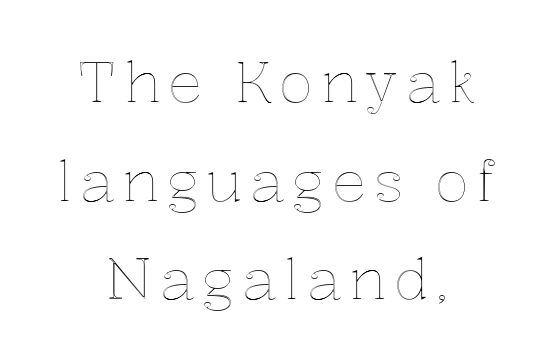
{"italic": "no", "width": "normal", "x_height": "medium", "monospaced": "no", "underline": "no", "align": "center", "line_spacing_ratio": 1.73, "glyph_px": 57}
